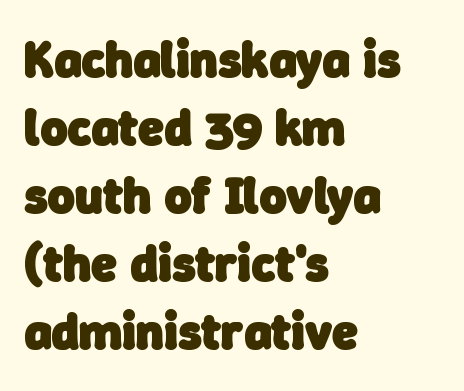
The image shows 52 px heavy sans-serif type; set left-aligned, normal line spacing (1.31x), normal letter spacing, not underlined; low stroke contrast and a medium x-height.
